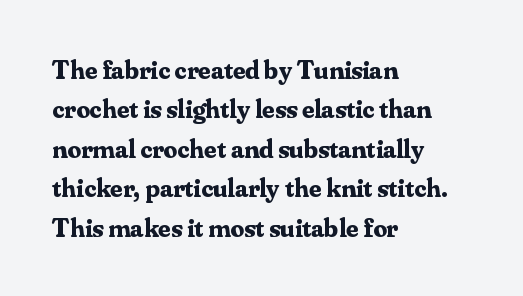
Q: Is the text bold? A: Yes.
Q: Is the text italic (slanted)? A: No, it is upright.
Q: Is the text underlined? A: No.
Q: How is the paragraph aligned? A: Left-aligned.
Q: Is the spacing between letters normal or unusually wide? A: Normal.
Q: Is the spacing between lines tight, normal or loose? A: Normal.
